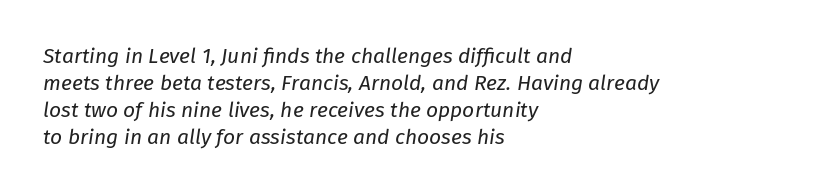
Reading down the column, the eye jumps a familiar distance to each next line. Stems and bowls with no extra thickness — not bold. Tall strokes in this sample are angled rather than plumb. Where is the straight margin? On the left. The gap between lines stays unmarked.
